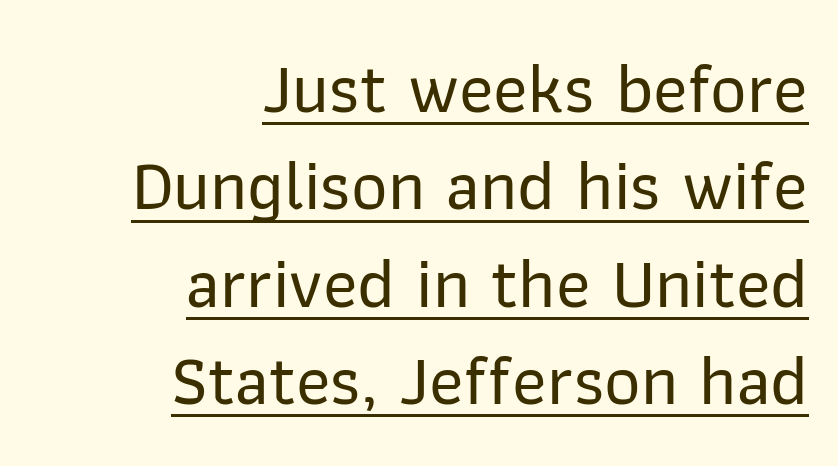
The letters stand straight up with perfectly vertical stems. Which margin do the lines hug? The right one — the left edge is uneven. Is this a fixed-width face? No — the glyphs have proportional, varying widths. In terms of letterspacing, this is plain default setting.
